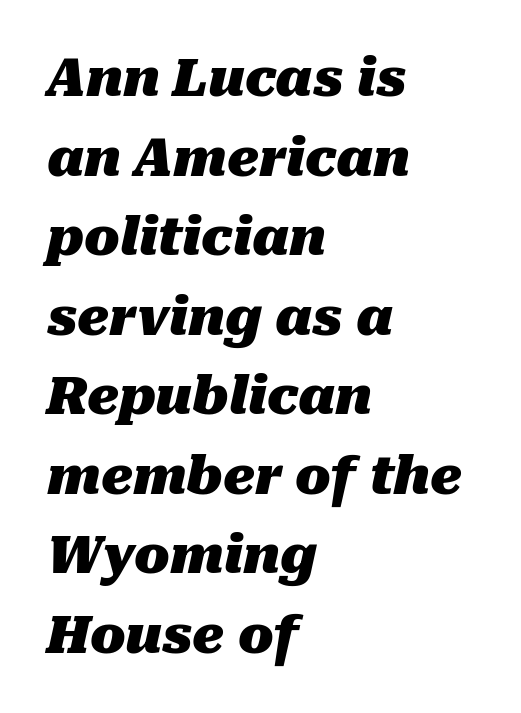
Layout note: lines flush left. Whoever set this chose a conventional vertical rhythm. The characters look thick and weighty, a clear bold. Yep, that's italic — everything's leaning.
